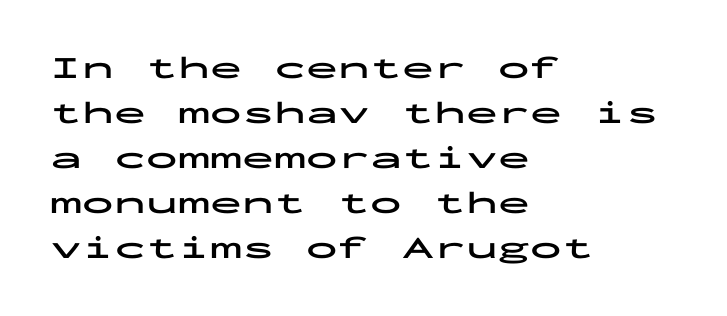
{"serif": "no", "italic": "no", "bold": "yes", "weight": "bold", "width": "wide", "stroke_contrast": "low", "x_height": "medium", "monospaced": "yes", "underline": "no", "align": "left", "line_spacing": "normal", "line_spacing_ratio": 1.41, "letter_spacing": "normal", "letter_spacing_em": 0.0, "glyph_px": 32}
